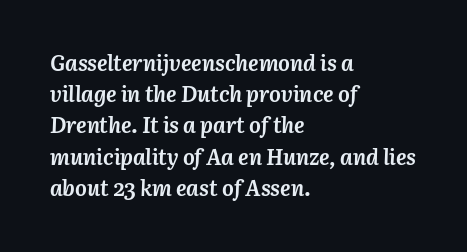
Just letters on the line, the space beneath them empty. A full-strength bold gives these letters their thick strokes. The passage shown stacks its lines at a standard gap. If you drew a ruler down the left edge, every line would touch it. Honestly, the letter spacing is just normal — you wouldn't notice it.
